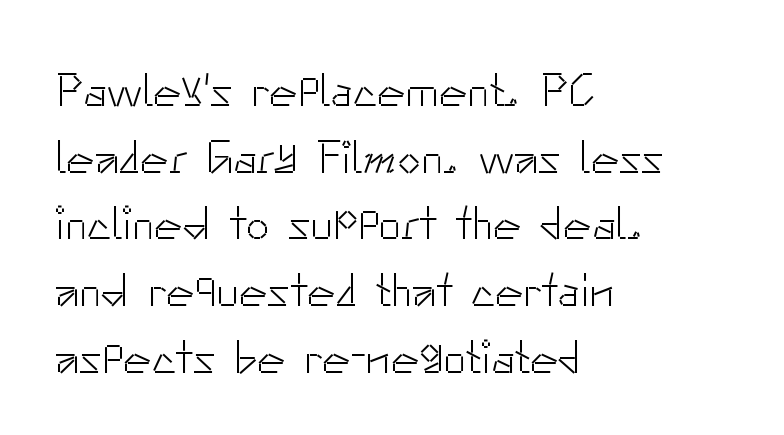
{"serif": "no", "italic": "no", "bold": "no", "weight": "light", "width": "normal", "stroke_contrast": "low", "x_height": "small", "monospaced": "no", "underline": "no", "align": "left", "line_spacing": "normal", "line_spacing_ratio": 1.42, "letter_spacing": "normal", "letter_spacing_em": 0.0, "glyph_px": 47}
